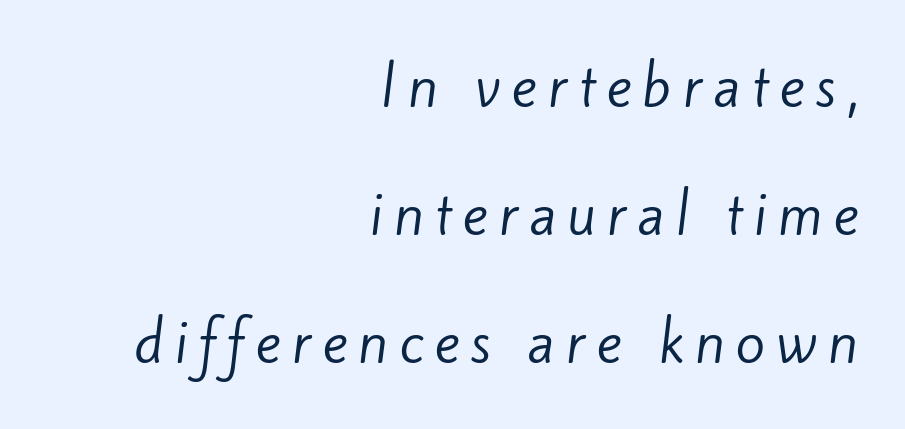
Q: Is the text bold? A: No.
Q: Is the typeface a serif or a sans-serif typeface? A: Sans-serif.
Q: Is the text underlined? A: No.
Q: How is the paragraph aligned? A: Right-aligned.
Q: Is the spacing between letters normal or unusually wide? A: Unusually wide.
Q: Is the spacing between lines tight, normal or loose? A: Loose.
Q: Width (condensed, normal, or wide)? A: Normal.
Q: Stroke contrast? A: Low.
Q: x-height? A: Small.
Q: Monospaced? A: No.
